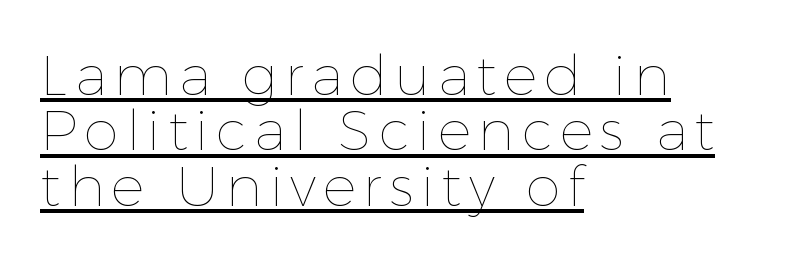
These glyphs show unthickened strokes, regular width or finer. Here the designer chose a conventional face with non-uniform glyph widths. These lines stack with their left ends in a neat column. You can see a thin bar hugging the bottom of the glyphs. What's the leading like? Squeezed, with rows nearly overlapping.
